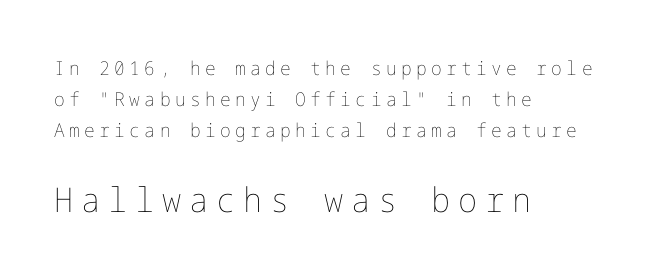
Q: Is the text bold? A: No.
Q: Is the text italic (slanted)? A: No, it is upright.
Q: Is the text underlined? A: No.
Q: How is the paragraph aligned? A: Left-aligned.
Q: Is the spacing between letters normal or unusually wide? A: Unusually wide.
Q: Is the spacing between lines tight, normal or loose? A: Normal.
Q: Which block of text is set in a larger size, the first (top) or the second (bottom)? A: The second (bottom) one.
Q: Width (condensed, normal, or wide)? A: Normal.
Q: Stroke contrast? A: Low.
Q: x-height? A: Medium.
